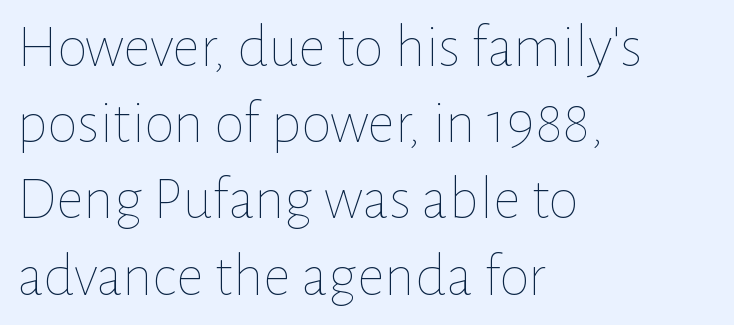
The image shows 61 px thin type, upright; set left-aligned, normal line spacing (1.25x), normal letter spacing, not underlined; low stroke contrast and a medium x-height.
